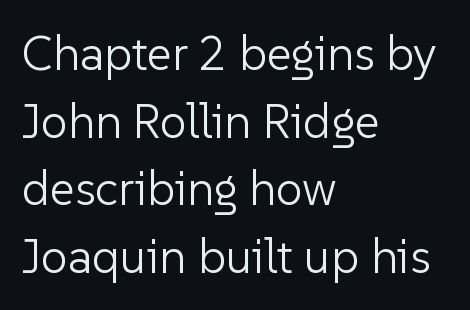
{"serif": "no", "italic": "no", "bold": "no", "weight": "light", "width": "normal", "stroke_contrast": "low", "x_height": "medium", "monospaced": "no", "underline": "no", "align": "left", "line_spacing": "normal", "line_spacing_ratio": 1.41, "letter_spacing": "normal", "letter_spacing_em": 0.0, "glyph_px": 48}
